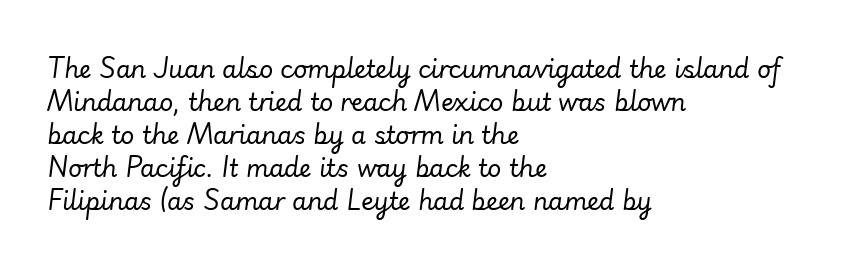
Is the letter spacing exaggerated? No — it looks like the ordinary default. Compared with ordinary roman type, these characters are visibly tilted. Heft: none added — not bold. If you drew a ruler down the left edge, every line would touch it. Check under the words: just untouched page.
